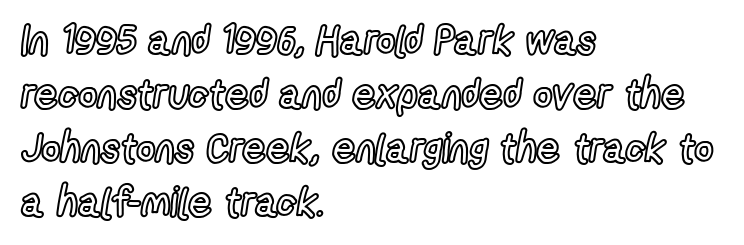
Q: Is the text italic (slanted)? A: Yes.
Q: Is the text underlined? A: No.
Q: How is the paragraph aligned? A: Left-aligned.
Q: Is the spacing between letters normal or unusually wide? A: Normal.
Q: Is the spacing between lines tight, normal or loose? A: Normal.
Q: Width (condensed, normal, or wide)? A: Condensed.
Q: x-height? A: Medium.
Q: Monospaced? A: No.
